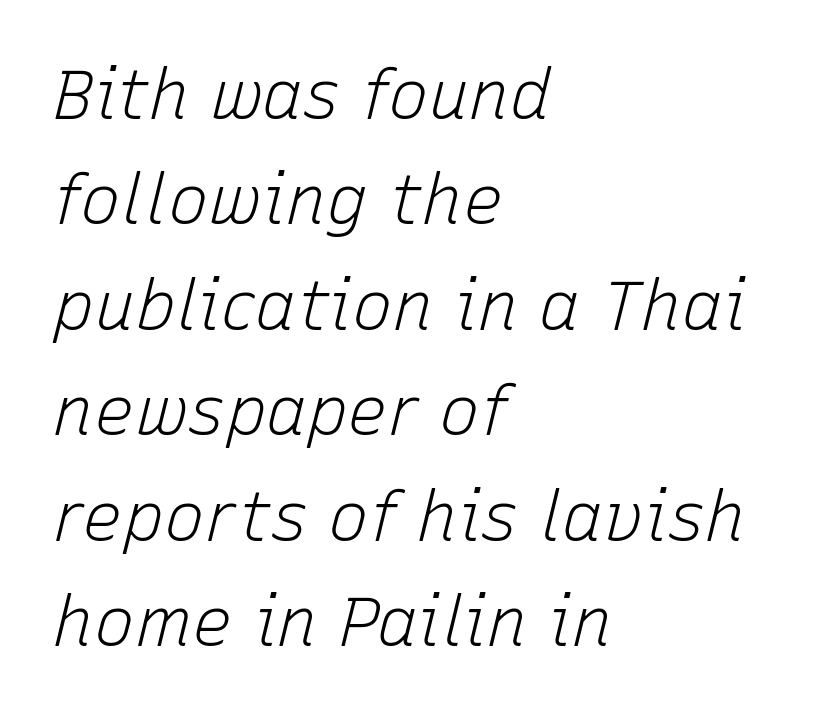
Q: Is the text bold? A: No.
Q: Is the text italic (slanted)? A: Yes, it leans right by about 15 degrees.
Q: Is the text underlined? A: No.
Q: How is the paragraph aligned? A: Left-aligned.
Q: Is the spacing between letters normal or unusually wide? A: Normal.
Q: Is the spacing between lines tight, normal or loose? A: Normal.
Q: Width (condensed, normal, or wide)? A: Normal.
Q: Stroke contrast? A: Low.
Q: x-height? A: Medium.
Q: Monospaced? A: No.
